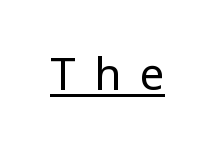
The image shows 44 px regular-weight, wide sans-serif type, upright; set unusually wide letter spacing (+0.43 em), underlined; low stroke contrast and a large x-height.
